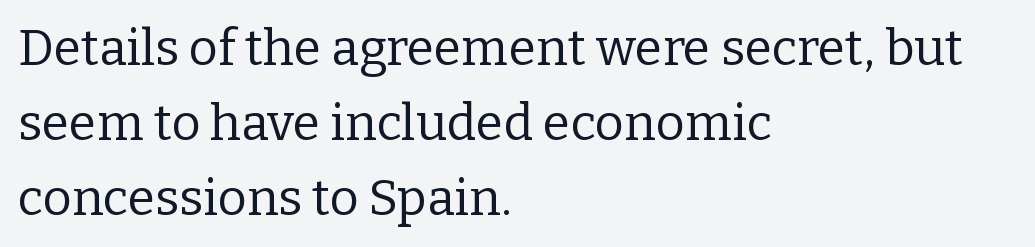
Each letter keeps its own natural width here, so spacing adapts to shape. The weight tops out at a normal text grade. Here the glyphs are tracked normally, forming tight word shapes. Nope, not italic — everything's standing straight. A clean baseline with only descenders dipping below it.
